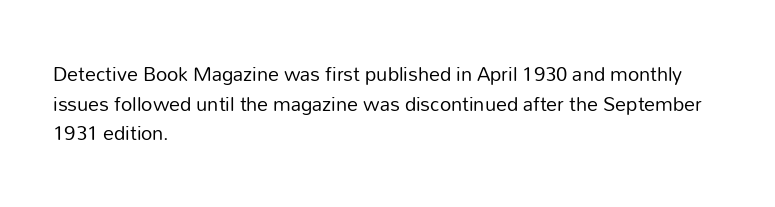
Q: Is the text bold? A: No.
Q: Is the text italic (slanted)? A: No, it is upright.
Q: Is the text underlined? A: No.
Q: How is the paragraph aligned? A: Left-aligned.
Q: Is the spacing between letters normal or unusually wide? A: Normal.
Q: Is the spacing between lines tight, normal or loose? A: Normal.
